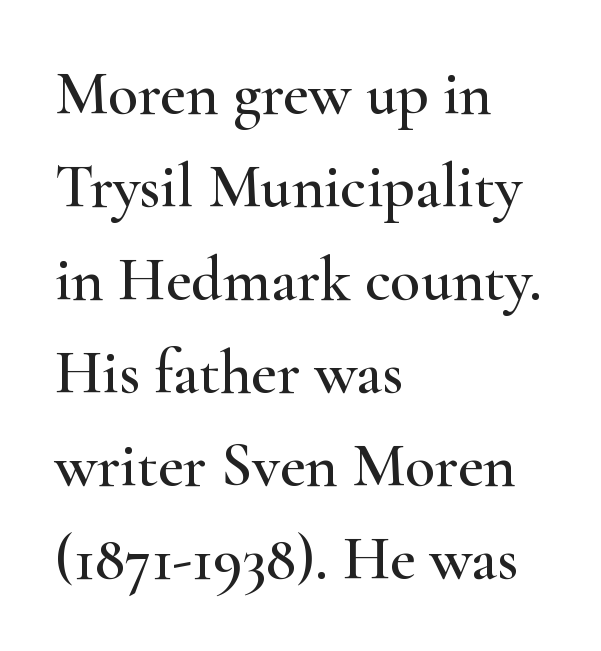
In CSS terms this would be text-align: left. Style check: upright. Beneath every word, the page is bare. Students, note that the glyphs here touch the page at normal intervals.
